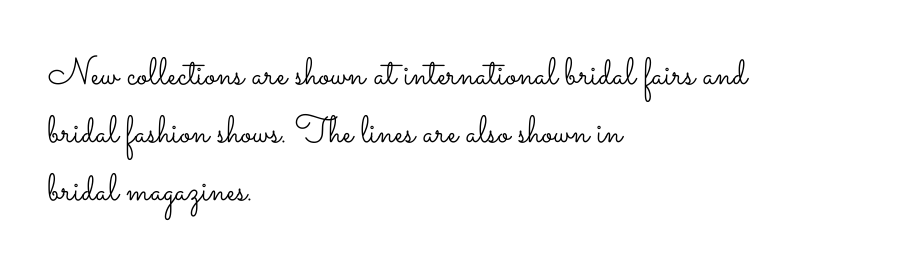
Q: Is the text bold? A: No.
Q: Is the text italic (slanted)? A: Yes.
Q: Is the text underlined? A: No.
Q: How is the paragraph aligned? A: Left-aligned.
Q: Is the spacing between letters normal or unusually wide? A: Normal.
Q: Is the spacing between lines tight, normal or loose? A: Normal.
Q: Width (condensed, normal, or wide)? A: Wide.
Q: Stroke contrast? A: Low.
Q: x-height? A: Small.
Q: Monospaced? A: No.
